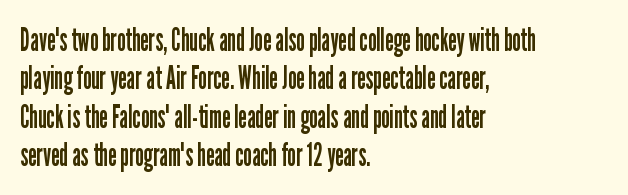
Q: Is the text bold? A: No.
Q: Is the text italic (slanted)? A: No, it is upright.
Q: Is the typeface a serif or a sans-serif typeface? A: Sans-serif.
Q: Is the text underlined? A: No.
Q: How is the paragraph aligned? A: Left-aligned.
Q: Is the spacing between letters normal or unusually wide? A: Normal.
Q: Width (condensed, normal, or wide)? A: Condensed.
Q: Stroke contrast? A: Low.
Q: x-height? A: Medium.
Q: Monospaced? A: No.
